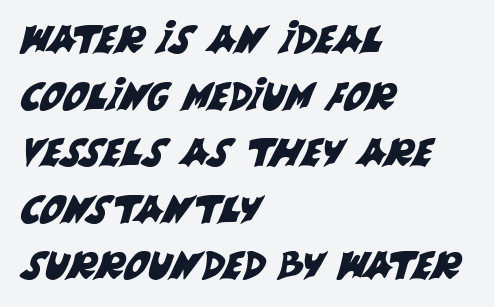
Q: Is the typeface a serif or a sans-serif typeface? A: Sans-serif.
Q: Is the text underlined? A: No.
Q: How is the paragraph aligned? A: Left-aligned.
Q: Is the spacing between letters normal or unusually wide? A: Normal.
Q: Is the spacing between lines tight, normal or loose? A: Normal.
Q: Width (condensed, normal, or wide)? A: Normal.
Q: Stroke contrast? A: Medium.
Q: x-height? A: Large.
Q: Monospaced? A: No.
